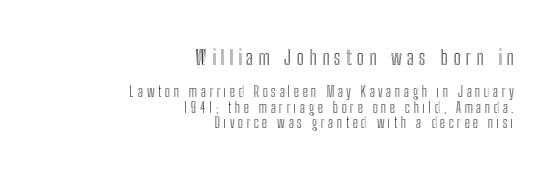
The image shows 20 px text type, upright; set right-aligned, tight line spacing (1.11x), unusually wide letter spacing (+0.25 em), not underlined; the first (top) block is 1.43x larger.
